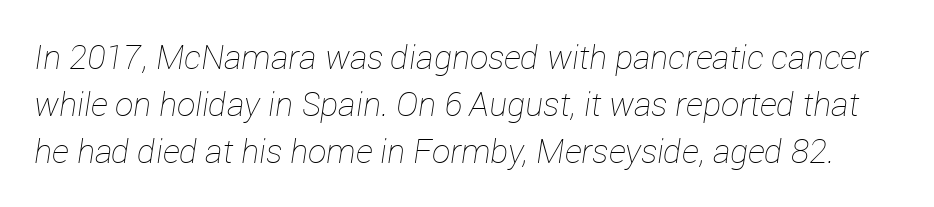
Q: Is the text bold? A: No.
Q: Is the text italic (slanted)? A: Yes, it leans right by about 12 degrees.
Q: Is the text underlined? A: No.
Q: Is the spacing between letters normal or unusually wide? A: Normal.
Q: Is the spacing between lines tight, normal or loose? A: Normal.
Q: Width (condensed, normal, or wide)? A: Normal.
Q: Stroke contrast? A: Low.
Q: x-height? A: Medium.
Q: Monospaced? A: No.
